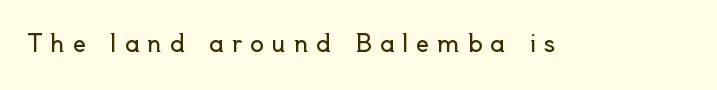
Caption: face not bold, strokes unweighted. This sample uses an upright cut, with every glyph sitting square on the baseline. Any mark beneath the type? The region is blank. This sample uses expanded letter spacing, leaving extra air between glyphs.
